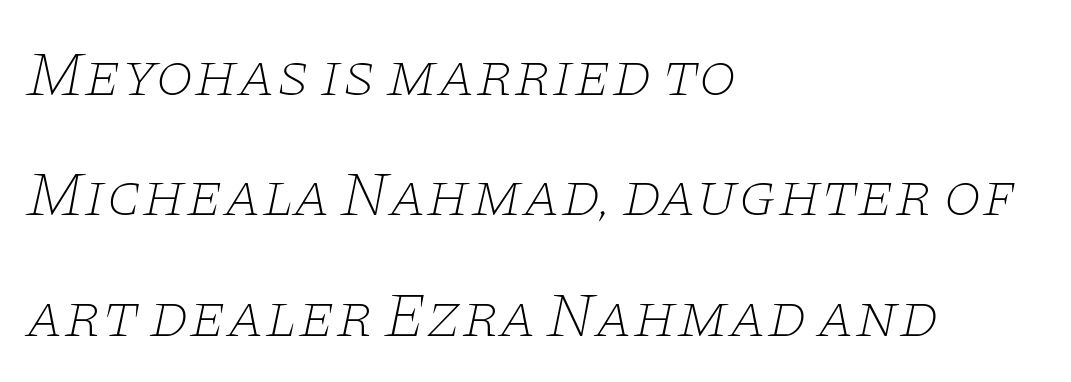
Q: Is the text bold? A: No.
Q: Is the text italic (slanted)? A: Yes, it leans right by about 11 degrees.
Q: Is the typeface a serif or a sans-serif typeface? A: Serif.
Q: Is the text underlined? A: No.
Q: How is the paragraph aligned? A: Left-aligned.
Q: Is the spacing between letters normal or unusually wide? A: Normal.
Q: Is the spacing between lines tight, normal or loose? A: Loose.
Q: Width (condensed, normal, or wide)? A: Wide.
Q: Stroke contrast? A: Low.
Q: x-height? A: Large.
Q: Monospaced? A: No.
